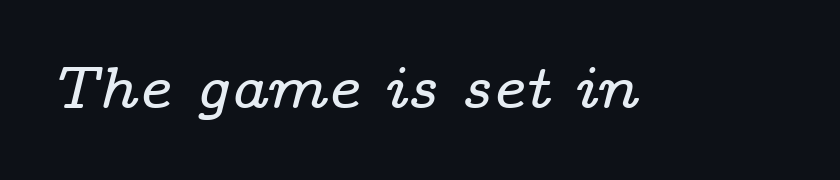
{"serif": "yes", "italic": "yes", "lean": "right", "slant_degrees": 14, "width": "wide", "stroke_contrast": "low", "x_height": "medium", "monospaced": "no", "underline": "no", "letter_spacing": "normal", "letter_spacing_em": 0.0, "glyph_px": 59}
